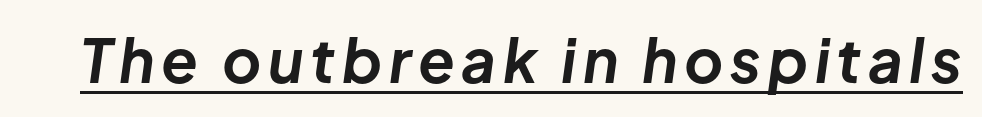
{"italic": "yes", "lean": "right", "slant_degrees": 8, "bold": "yes", "weight": "bold", "width": "normal", "stroke_contrast": "low", "x_height": "medium", "monospaced": "no", "underline": "yes", "glyph_px": 60}
